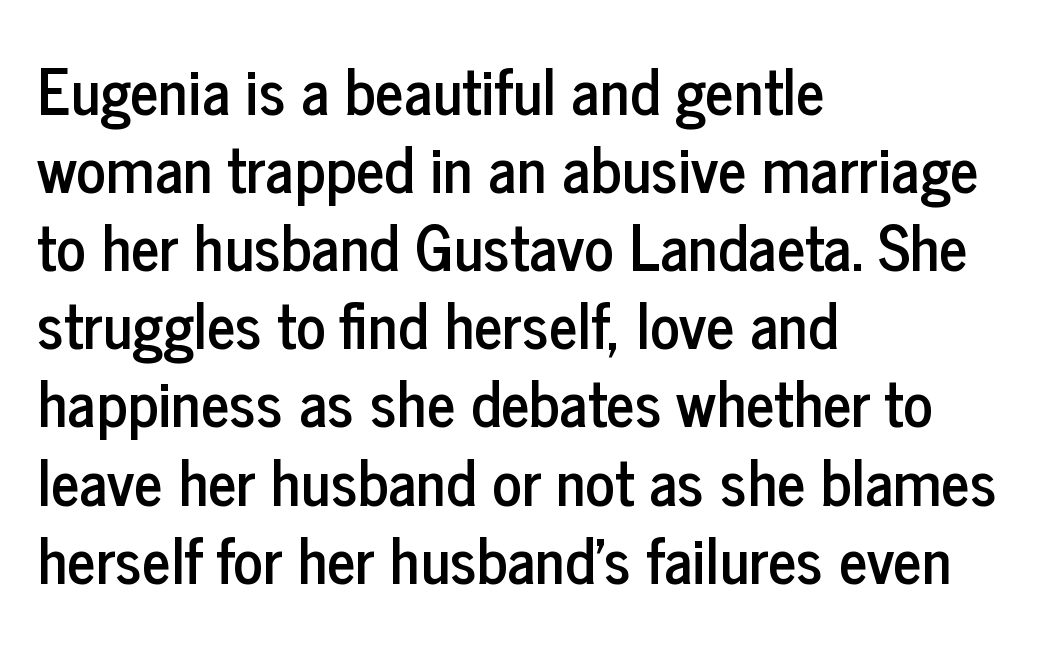
{"serif": "no", "italic": "no", "width": "condensed", "stroke_contrast": "low", "x_height": "medium", "monospaced": "no", "underline": "no", "align": "left", "line_spacing": "normal", "line_spacing_ratio": 1.26, "letter_spacing": "normal", "letter_spacing_em": 0.0, "glyph_px": 62}
